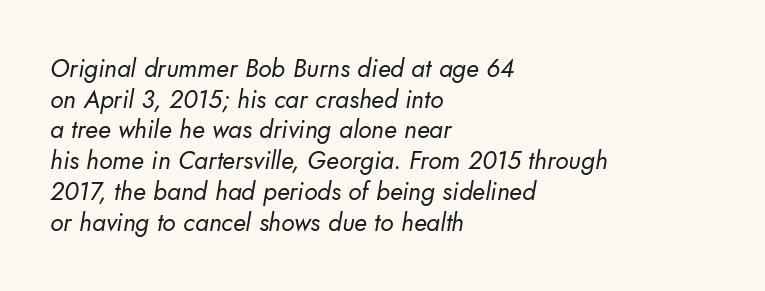
Q: Is the text bold? A: No.
Q: Is the text underlined? A: No.
Q: How is the paragraph aligned? A: Left-aligned.
Q: Is the spacing between letters normal or unusually wide? A: Normal.
